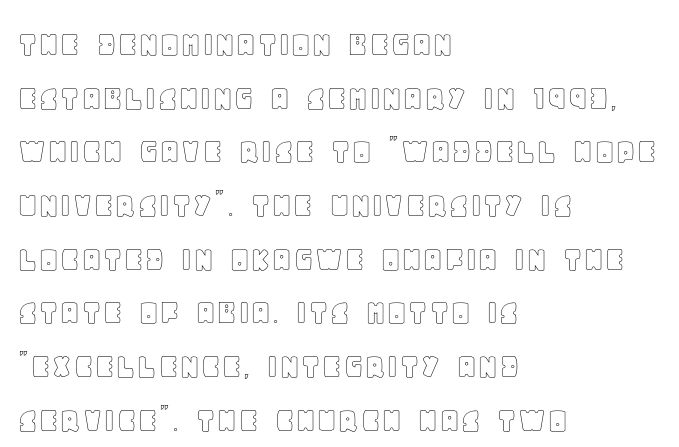
{"italic": "no", "width": "normal", "x_height": "large", "monospaced": "no", "underline": "no", "align": "left", "line_spacing": "normal", "line_spacing_ratio": 1.45, "letter_spacing": "normal", "letter_spacing_em": 0.0, "glyph_px": 37}
